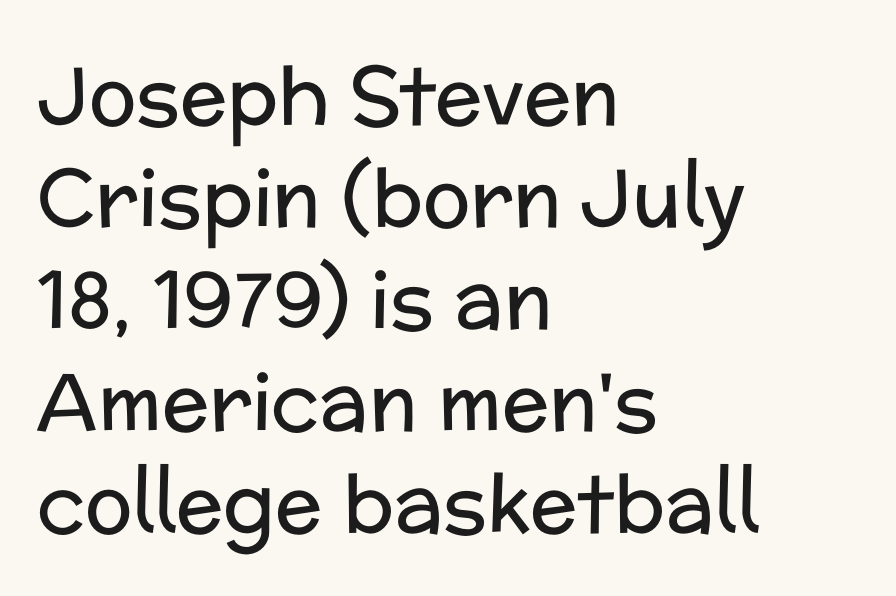
{"serif": "no", "italic": "no", "bold": "no", "weight": "regular", "width": "normal", "stroke_contrast": "low", "x_height": "medium", "monospaced": "no", "underline": "no", "align": "left", "line_spacing": "normal", "line_spacing_ratio": 1.29, "letter_spacing": "normal", "letter_spacing_em": 0.0, "glyph_px": 79}
